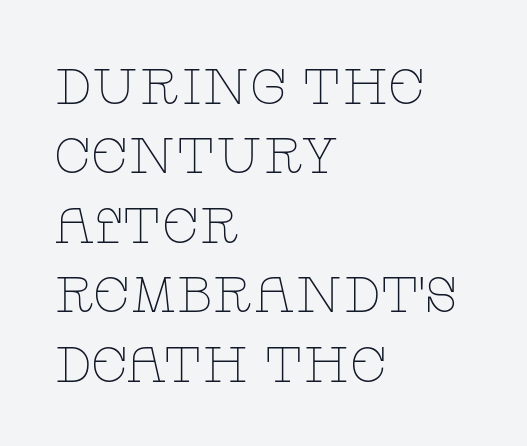
{"serif": "yes", "italic": "no", "bold": "no", "weight": "thin", "width": "wide", "stroke_contrast": "low", "x_height": "large", "monospaced": "no", "underline": "no", "align": "left", "line_spacing": "normal", "line_spacing_ratio": 1.39, "letter_spacing": "normal", "letter_spacing_em": 0.0, "glyph_px": 50}
